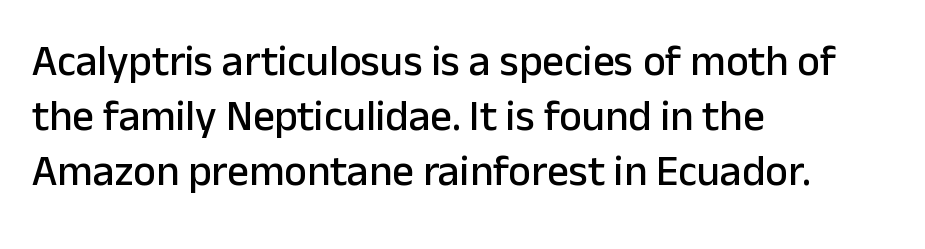
Q: Is the text italic (slanted)? A: No, it is upright.
Q: Is the typeface a serif or a sans-serif typeface? A: Sans-serif.
Q: Is the text underlined? A: No.
Q: How is the paragraph aligned? A: Left-aligned.
Q: Is the spacing between letters normal or unusually wide? A: Normal.
Q: Is the spacing between lines tight, normal or loose? A: Normal.
Q: Width (condensed, normal, or wide)? A: Normal.
Q: Stroke contrast? A: Low.
Q: x-height? A: Medium.
Q: Monospaced? A: No.
